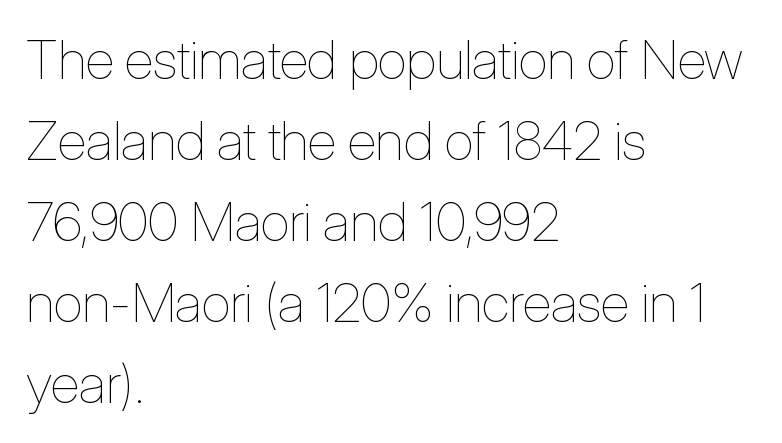
{"italic": "no", "bold": "no", "weight": "thin", "width": "condensed", "stroke_contrast": "low", "x_height": "medium", "monospaced": "no", "underline": "no", "align": "left", "line_spacing": "normal", "line_spacing_ratio": 1.5, "letter_spacing": "normal", "letter_spacing_em": 0.0, "glyph_px": 54}
